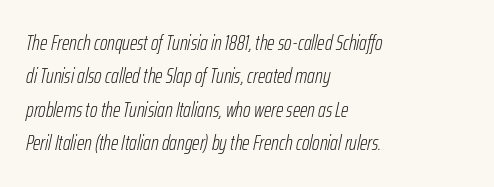
The image shows 21 px text type, italic (leaning right); set left-aligned, normal line spacing (1.59x), normal letter spacing, not underlined.
